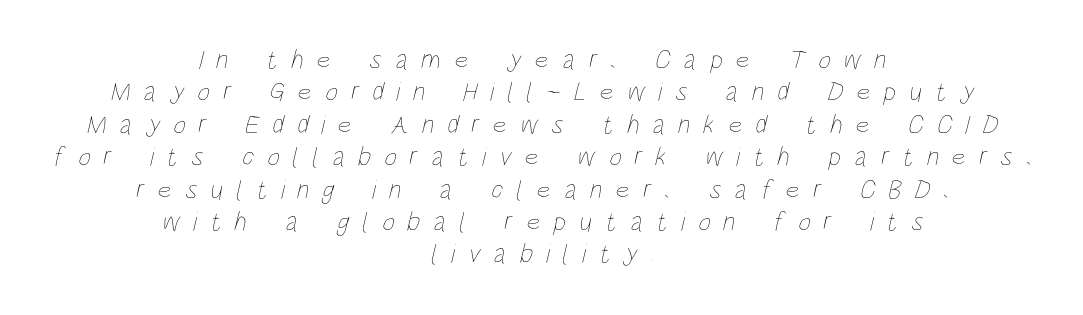
The image shows 27 px text type; set centered, line spacing 1.2x, unusually wide letter spacing (+0.49 em), not underlined.
